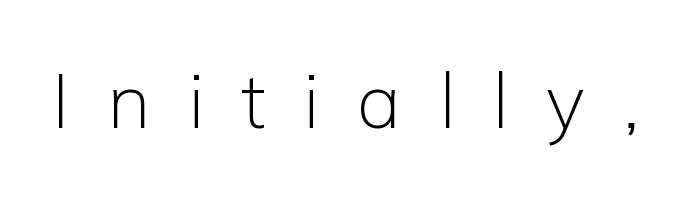
The image shows 76 px light sans-serif type, upright; set unusually wide letter spacing (+0.49 em), not underlined; low stroke contrast and a medium x-height.
